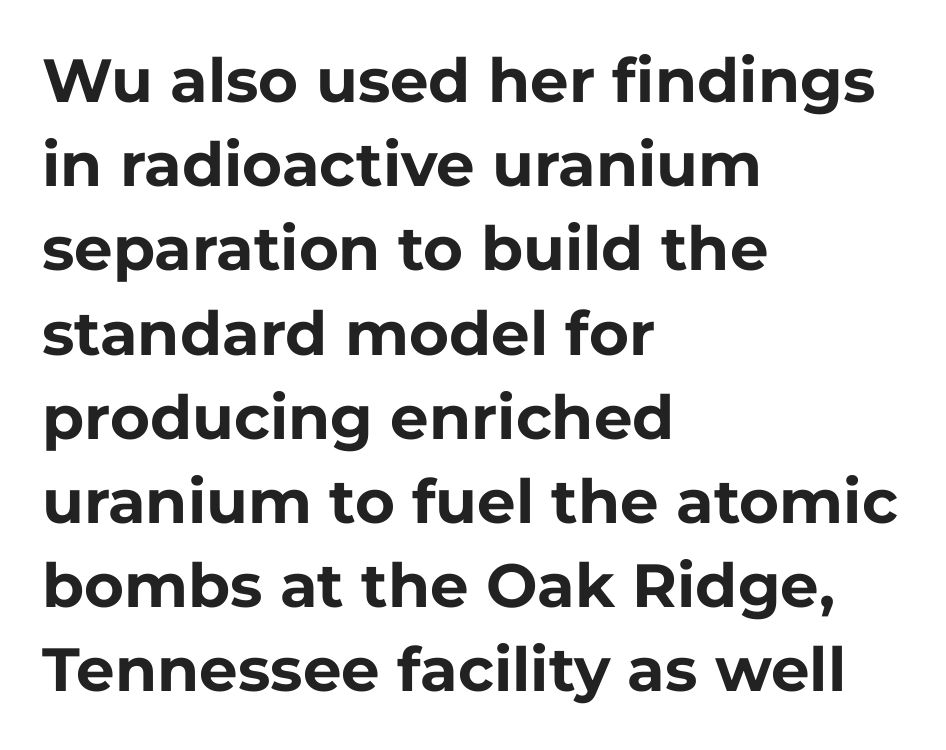
The image shows 61 px bold sans-serif type, upright; set left-aligned, normal line spacing (1.38x), normal letter spacing, not underlined; low stroke contrast and a medium x-height.
